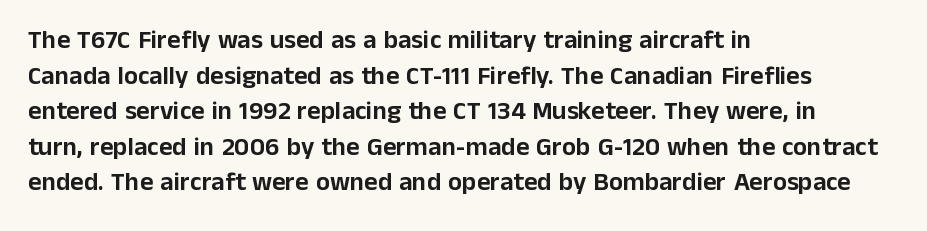
The image shows 26 px text type, upright; set left-aligned, normal line spacing (1.37x), normal letter spacing, not underlined.
